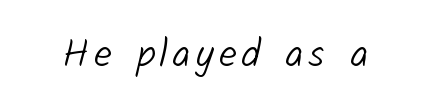
Q: Is the text bold? A: No.
Q: Is the typeface a serif or a sans-serif typeface? A: Sans-serif.
Q: Is the text underlined? A: No.
Q: Width (condensed, normal, or wide)? A: Normal.
Q: Stroke contrast? A: Low.
Q: x-height? A: Medium.
Q: Monospaced? A: No.
